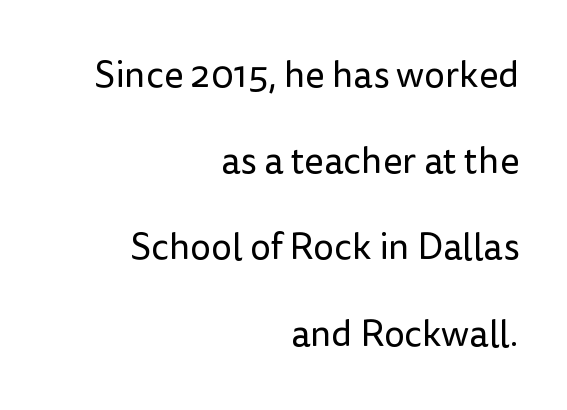
The face used here is proportionally spaced, like ordinary book or web type. The font is comparable to plain body text, perhaps lighter. Short and long lines alike share a common ending point at right. Airy leading. In terms of letterform style, serifs are entirely absent. Spacing between characters is what you'd get straight out of the box.
